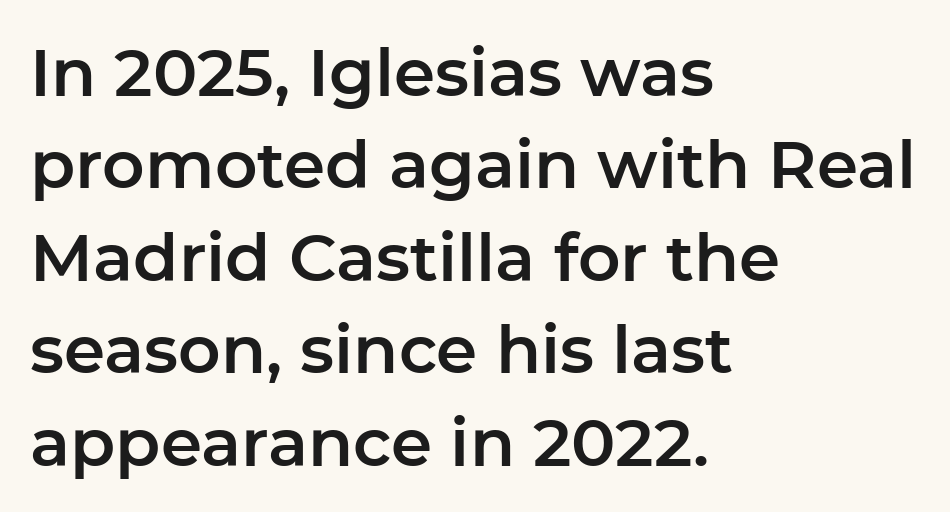
{"serif": "no", "italic": "no", "width": "normal", "stroke_contrast": "low", "x_height": "medium", "monospaced": "no", "underline": "no", "align": "left", "line_spacing": "normal", "line_spacing_ratio": 1.4, "letter_spacing": "normal", "letter_spacing_em": 0.0, "glyph_px": 66}
